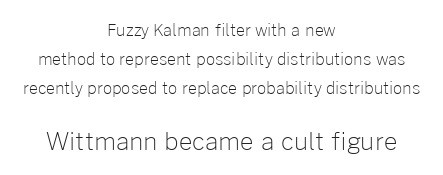
{"italic": "no", "bold": "no", "underline": "no", "align": "center", "line_spacing_ratio": 1.8, "letter_spacing": "normal", "letter_spacing_em": 0.0, "larger_block": "second", "size_ratio": 1.5, "glyph_px": 24}
